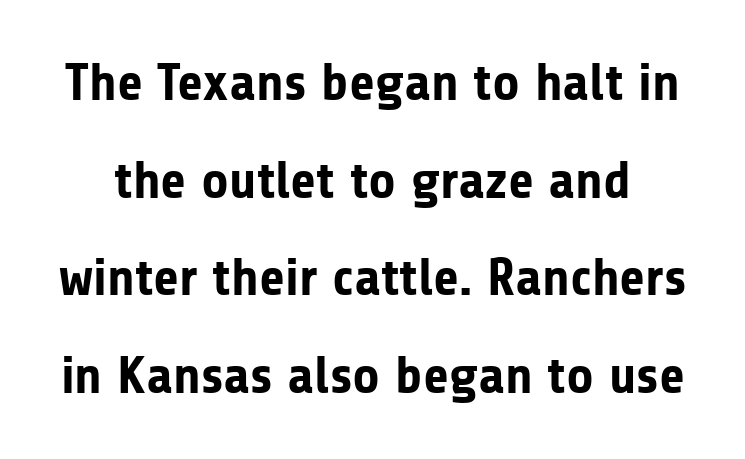
{"serif": "no", "italic": "no", "bold": "yes", "weight": "bold", "width": "normal", "stroke_contrast": "low", "x_height": "medium", "monospaced": "no", "underline": "no", "line_spacing_ratio": 1.84, "letter_spacing": "normal", "letter_spacing_em": 0.0, "glyph_px": 53}
